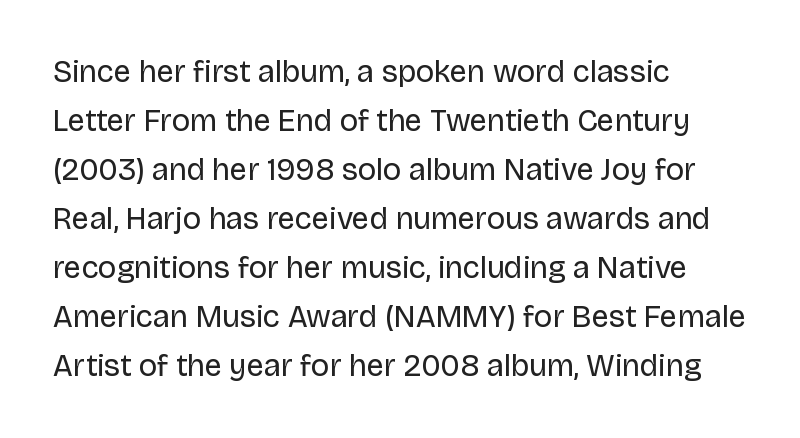
The image shows 31 px regular-weight sans-serif type, upright; set left-aligned, normal line spacing (1.58x), normal letter spacing, not underlined; low stroke contrast and a large x-height.
